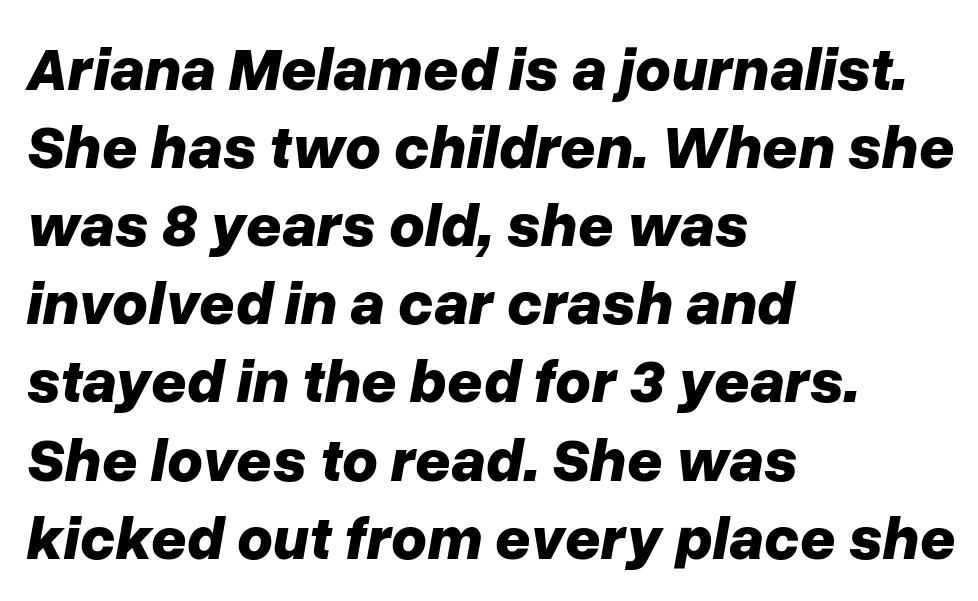
{"italic": "yes", "lean": "right", "slant_degrees": 10, "bold": "yes", "weight": "bold", "width": "normal", "stroke_contrast": "low", "x_height": "medium", "monospaced": "no", "underline": "no", "align": "left", "line_spacing": "normal", "line_spacing_ratio": 1.26, "letter_spacing": "normal", "letter_spacing_em": 0.0, "glyph_px": 62}
